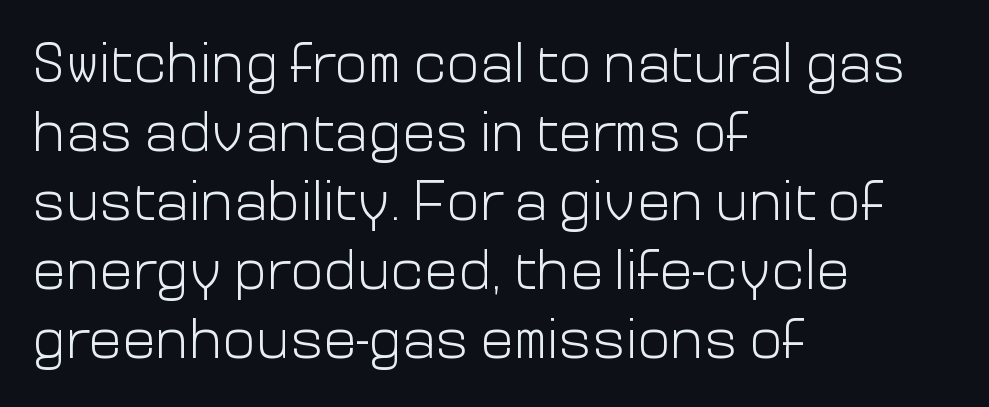
Q: Is the text bold? A: No.
Q: Is the text italic (slanted)? A: No, it is upright.
Q: Is the typeface a serif or a sans-serif typeface? A: Sans-serif.
Q: Is the text underlined? A: No.
Q: How is the paragraph aligned? A: Left-aligned.
Q: Is the spacing between letters normal or unusually wide? A: Normal.
Q: Width (condensed, normal, or wide)? A: Normal.
Q: Stroke contrast? A: Low.
Q: x-height? A: Medium.
Q: Monospaced? A: No.
